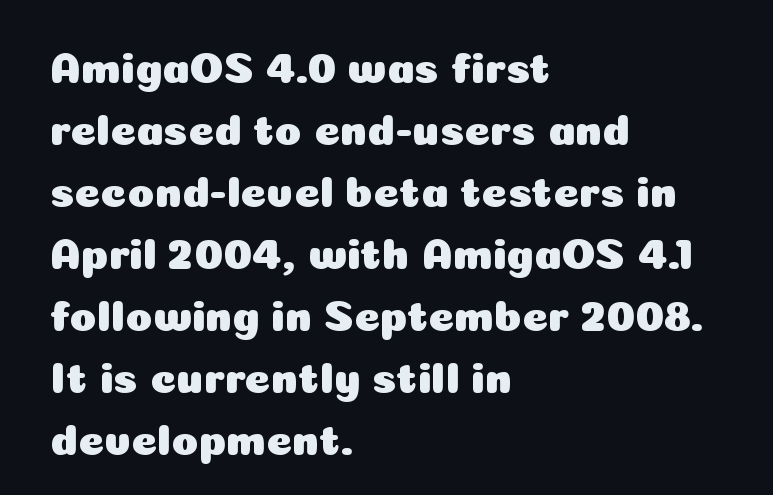
The image shows 44 px sans-serif type, upright; set left-aligned, normal line spacing (1.41x), normal letter spacing, not underlined; low stroke contrast and a medium x-height.
